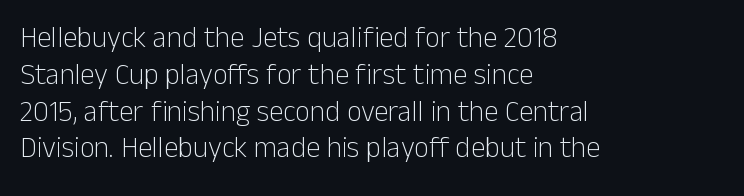
Spacing verdict: proportional, widths tailored to each character. A typesetter would call this zero additional tracking. The rendering uses a moderate line-height, typical for paragraphs. The font sits on the lighter half of the weight spectrum, regular included.
